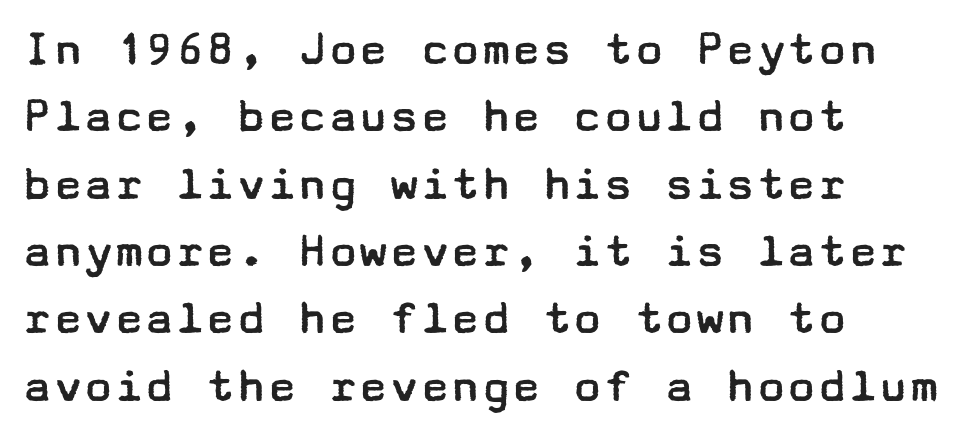
No feet cap the strokes, marking this as sans-serif type. Is this a heavy cut? Hardly; it is regular or lighter. Summary of vertical rhythm: regular, with standard interline spacing. These lines were composed using upright roman letters. The foot of each line stays bare and open. The gaps between neighbouring characters are ordinary and unremarkable.
